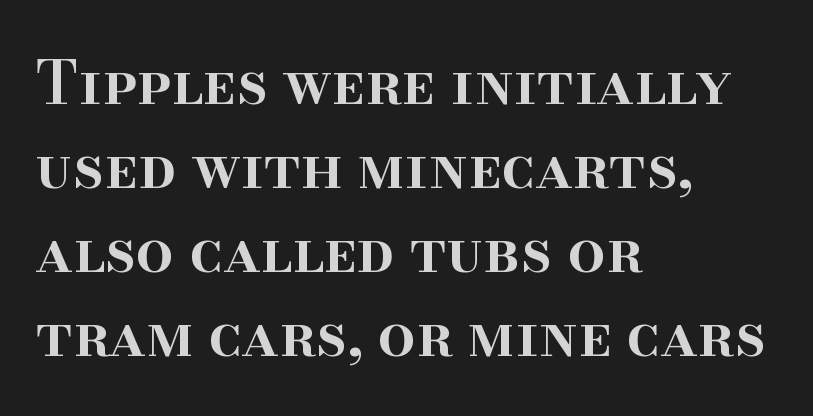
Q: Is the text bold? A: Semi-bold.
Q: Is the text italic (slanted)? A: No, it is upright.
Q: Is the typeface a serif or a sans-serif typeface? A: Serif.
Q: Is the text underlined? A: No.
Q: How is the paragraph aligned? A: Left-aligned.
Q: Is the spacing between letters normal or unusually wide? A: Normal.
Q: Is the spacing between lines tight, normal or loose? A: Normal.
Q: Width (condensed, normal, or wide)? A: Normal.
Q: Stroke contrast? A: High.
Q: x-height? A: Small.
Q: Monospaced? A: No.
